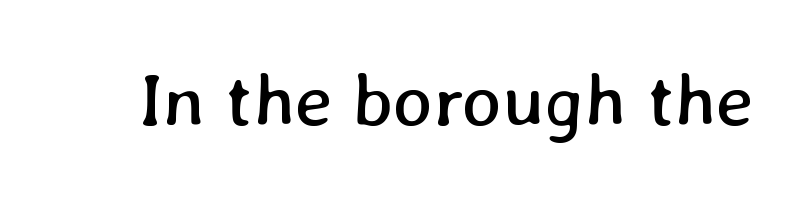
The image shows 75 px regular-weight type; set normal letter spacing, not underlined; low stroke contrast and a medium x-height.
